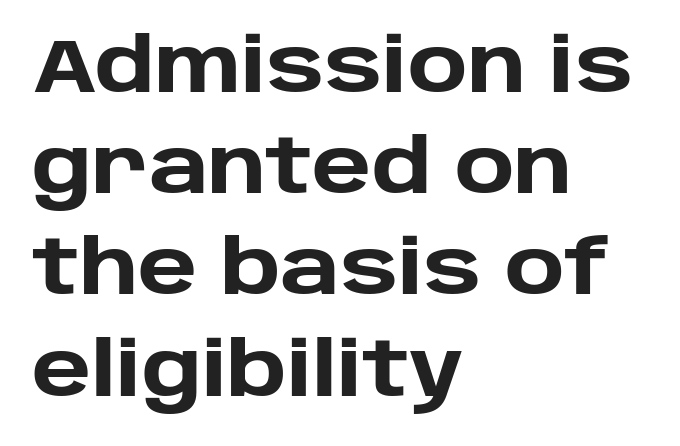
The image shows 75 px heavy sans-serif type, upright; set left-aligned, normal line spacing (1.35x), normal letter spacing, not underlined; low stroke contrast and a large x-height.
